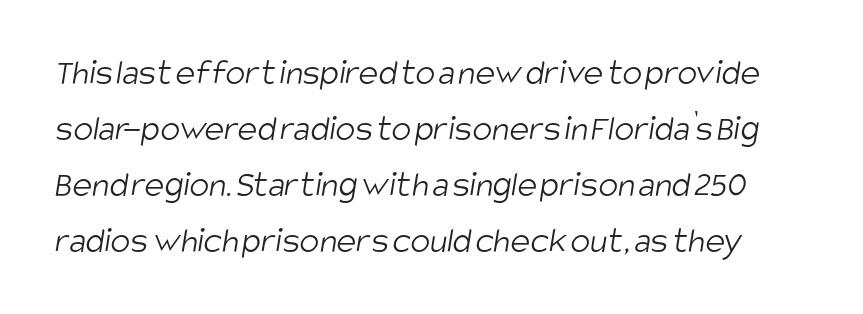
In terms of letterform style, serifs are entirely absent. Honestly, there is no underline to notice here at all. The face looks like a standard text weight, possibly lighter. Note the varied advance widths — an 'i' is clearly narrower than an 'm'. There is no visible air inserted between adjacent glyphs. Leading matches the norm, producing a regular column.
